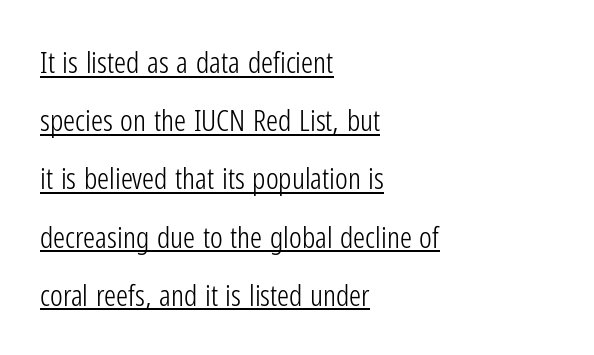
Q: Is the text bold? A: No.
Q: Is the text italic (slanted)? A: No, it is upright.
Q: Is the typeface a serif or a sans-serif typeface? A: Sans-serif.
Q: Is the text underlined? A: Yes.
Q: How is the paragraph aligned? A: Left-aligned.
Q: Is the spacing between letters normal or unusually wide? A: Normal.
Q: Is the spacing between lines tight, normal or loose? A: Loose.
Q: Width (condensed, normal, or wide)? A: Condensed.
Q: Stroke contrast? A: Low.
Q: x-height? A: Medium.
Q: Monospaced? A: No.
